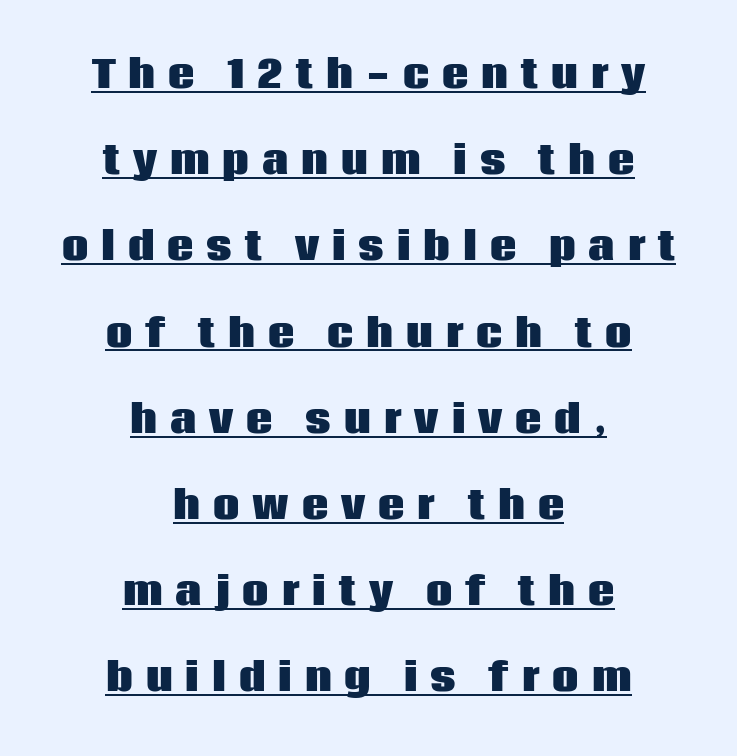
Q: Is the text bold? A: Yes.
Q: Is the text italic (slanted)? A: No, it is upright.
Q: Is the typeface a serif or a sans-serif typeface? A: Sans-serif.
Q: Is the text underlined? A: Yes.
Q: How is the paragraph aligned? A: Centered.
Q: Is the spacing between letters normal or unusually wide? A: Unusually wide.
Q: Is the spacing between lines tight, normal or loose? A: Loose.
Q: Width (condensed, normal, or wide)? A: Normal.
Q: Stroke contrast? A: Low.
Q: x-height? A: Large.
Q: Monospaced? A: No.
